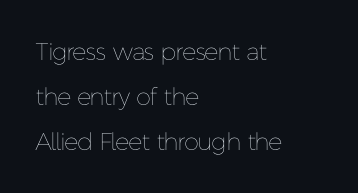
The line texture is even and compact thanks to regular tracking. All the whitespace from short lines collects on the right. A quiet, ordinary-to-light weight characterises the typeface. The string is rendered with underlining switched off. No italicization has been applied; the sample stays upright.
